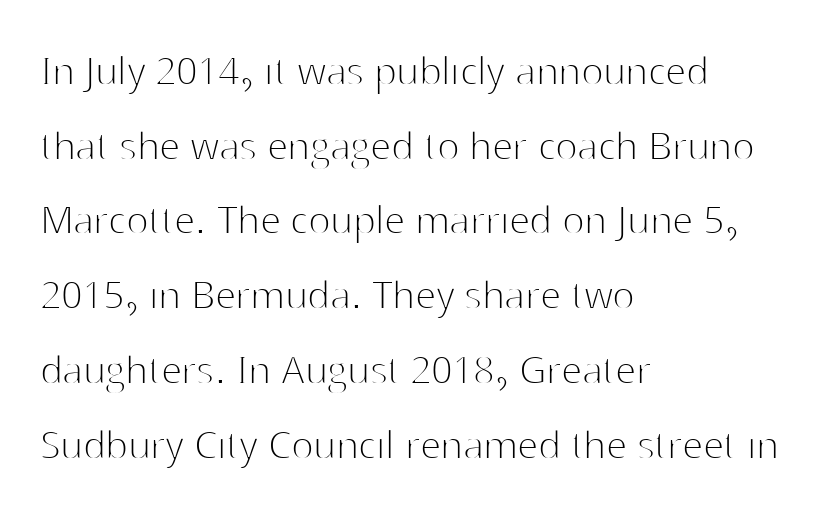
{"serif": "no", "italic": "no", "bold": "no", "weight": "thin", "width": "normal", "stroke_contrast": "high", "x_height": "medium", "monospaced": "no", "underline": "no", "align": "left", "line_spacing": "normal", "line_spacing_ratio": 1.59, "letter_spacing": "normal", "letter_spacing_em": 0.0, "glyph_px": 47}
